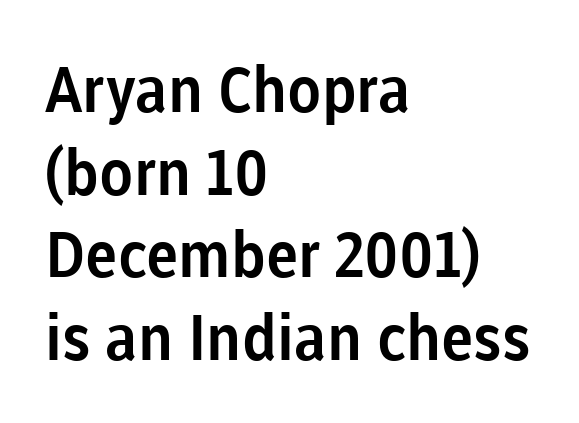
The image shows 63 px sans-serif type, upright; set left-aligned, normal line spacing (1.31x), normal letter spacing, not underlined; low stroke contrast and a medium x-height.
